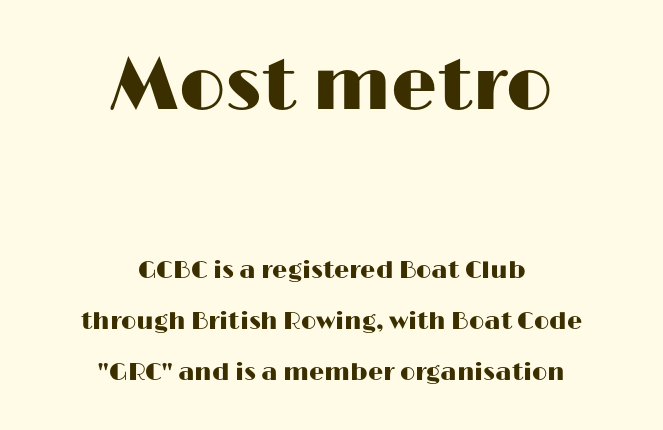
The image shows 73 px wide sans-serif type, upright; set centered, loose line spacing (2.13x), normal letter spacing, not underlined; the first (top) block is 3.04x larger; high stroke contrast and a medium x-height.
